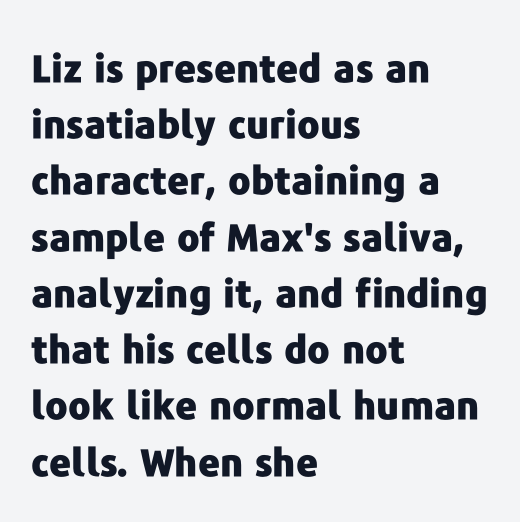
The image shows 38 px heavy sans-serif type, upright; set left-aligned, normal line spacing (1.48x), normal letter spacing, not underlined; low stroke contrast and a medium x-height.
